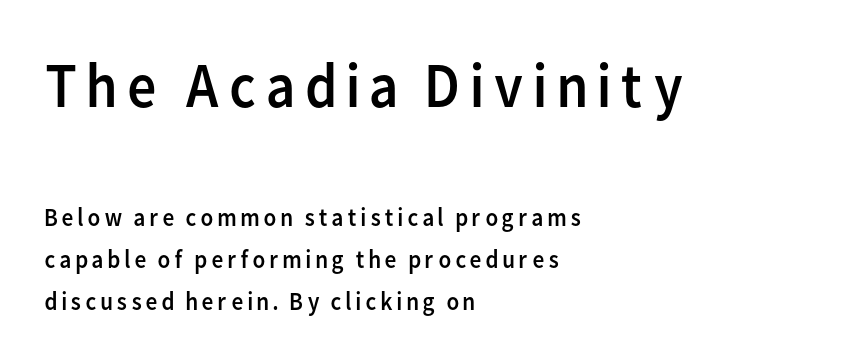
The image shows 64 px regular-weight sans-serif type, upright; set left-aligned, normal line spacing (1.63x), not underlined; the first (top) block is 2.46x larger; low stroke contrast and a medium x-height.
